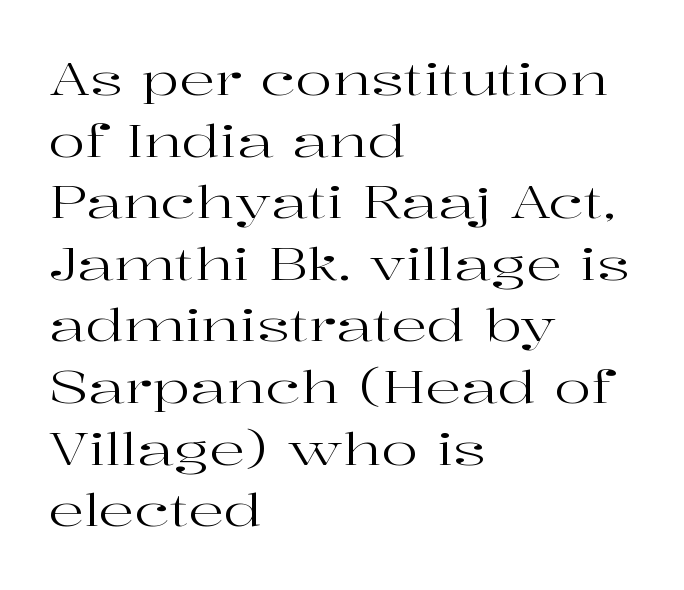
These lines were composed using upright roman letters. Caption: face not bold, strokes unweighted. Observe the serifs anchoring each vertical stroke in this sample. Unmarked baselines from the first word to the last. Note the varied advance widths — an 'i' is clearly narrower than an 'm'.
